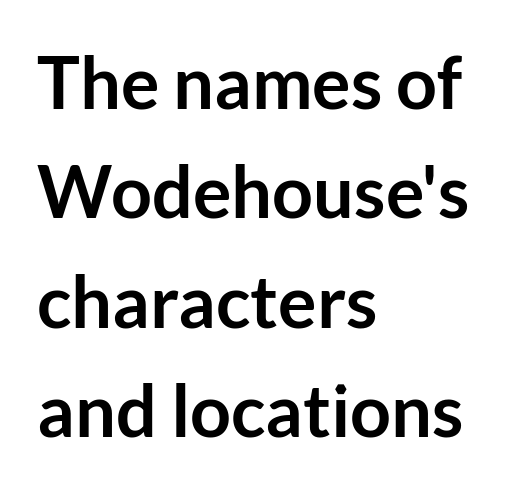
A bare baseline throughout the passage. There is no visible air inserted between adjacent glyphs. Observe the absence of serifs on each vertical stroke in this sample. Leftover space on each line is placed entirely after the last word. Heavy, bold letterforms. The leading is moderate, giving the passage an even texture.
